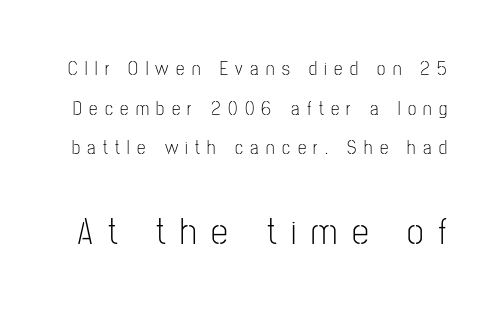
Q: Is the text bold? A: No.
Q: Is the text italic (slanted)? A: No, it is upright.
Q: Is the typeface a serif or a sans-serif typeface? A: Sans-serif.
Q: Is the text underlined? A: No.
Q: Is the spacing between letters normal or unusually wide? A: Unusually wide.
Q: Is the spacing between lines tight, normal or loose? A: Loose.
Q: Which block of text is set in a larger size, the first (top) or the second (bottom)? A: The second (bottom) one.
Q: Width (condensed, normal, or wide)? A: Condensed.
Q: Stroke contrast? A: Low.
Q: x-height? A: Medium.
Q: Monospaced? A: No.
